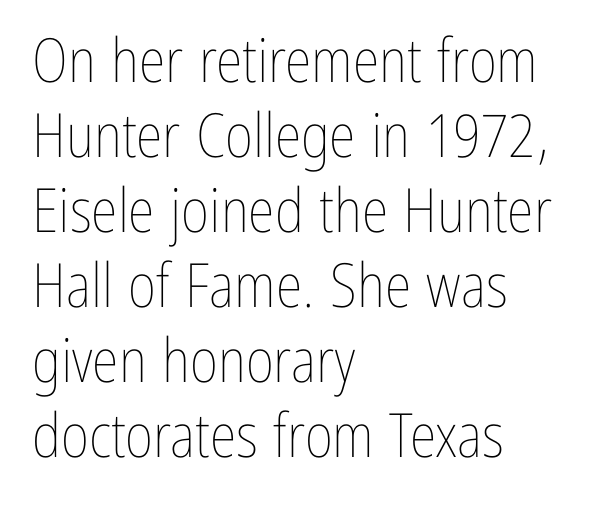
Q: Is the text bold? A: No.
Q: Is the text italic (slanted)? A: No, it is upright.
Q: Is the text underlined? A: No.
Q: How is the paragraph aligned? A: Left-aligned.
Q: Is the spacing between letters normal or unusually wide? A: Normal.
Q: Width (condensed, normal, or wide)? A: Condensed.
Q: Stroke contrast? A: Low.
Q: x-height? A: Medium.
Q: Monospaced? A: No.
